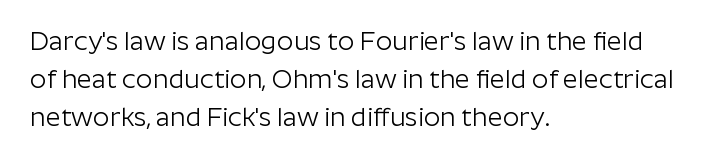
The image shows 26 px text type, upright; set left-aligned, normal line spacing (1.47x), normal letter spacing, not underlined.
